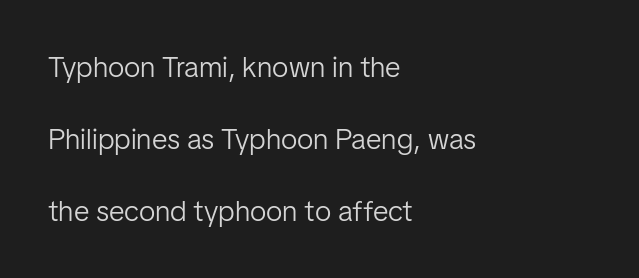
Q: Is the text bold? A: No.
Q: Is the text italic (slanted)? A: No, it is upright.
Q: Is the typeface a serif or a sans-serif typeface? A: Sans-serif.
Q: Is the text underlined? A: No.
Q: How is the paragraph aligned? A: Left-aligned.
Q: Is the spacing between letters normal or unusually wide? A: Normal.
Q: Is the spacing between lines tight, normal or loose? A: Loose.
Q: Width (condensed, normal, or wide)? A: Normal.
Q: Stroke contrast? A: Low.
Q: x-height? A: Medium.
Q: Monospaced? A: No.
